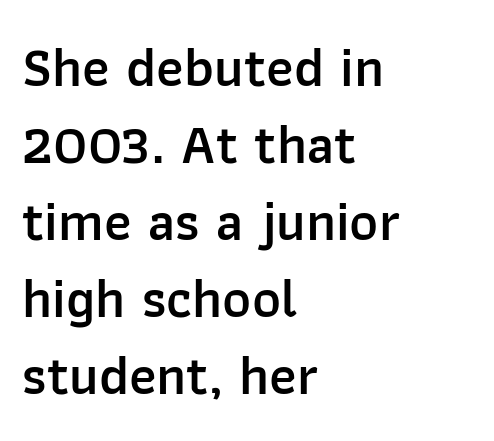
Q: Is the text bold? A: Semi-bold.
Q: Is the text italic (slanted)? A: No, it is upright.
Q: Is the typeface a serif or a sans-serif typeface? A: Sans-serif.
Q: Is the text underlined? A: No.
Q: How is the paragraph aligned? A: Left-aligned.
Q: Is the spacing between letters normal or unusually wide? A: Normal.
Q: Is the spacing between lines tight, normal or loose? A: Normal.
Q: Width (condensed, normal, or wide)? A: Normal.
Q: Stroke contrast? A: Low.
Q: x-height? A: Medium.
Q: Monospaced? A: No.
